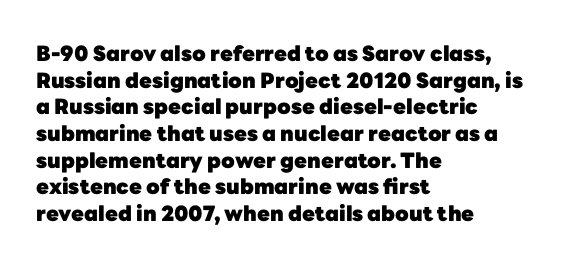
Q: Is the text bold? A: Yes.
Q: Is the text italic (slanted)? A: No, it is upright.
Q: Is the text underlined? A: No.
Q: How is the paragraph aligned? A: Left-aligned.
Q: Is the spacing between letters normal or unusually wide? A: Normal.
Q: Is the spacing between lines tight, normal or loose? A: Normal.
